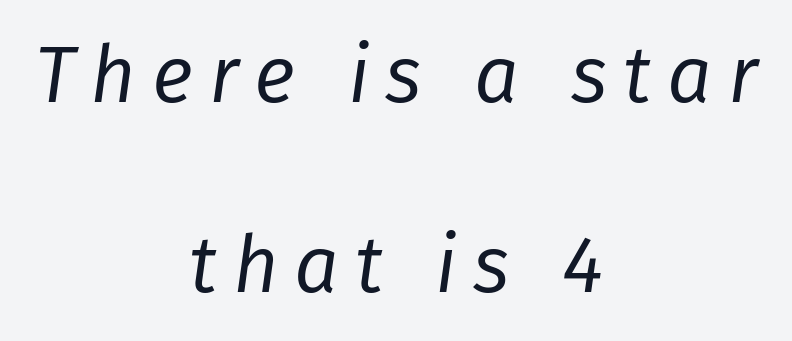
Q: Is the text bold? A: No.
Q: Is the text italic (slanted)? A: Yes, it leans right by about 8 degrees.
Q: Is the text underlined? A: No.
Q: How is the paragraph aligned? A: Centered.
Q: Is the spacing between letters normal or unusually wide? A: Unusually wide.
Q: Is the spacing between lines tight, normal or loose? A: Loose.
Q: Width (condensed, normal, or wide)? A: Normal.
Q: Stroke contrast? A: Low.
Q: x-height? A: Medium.
Q: Monospaced? A: No.
